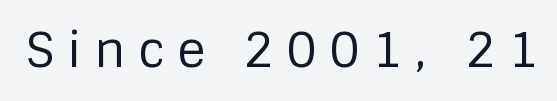
{"serif": "no", "italic": "no", "bold": "no", "weight": "regular", "width": "normal", "stroke_contrast": "low", "x_height": "large", "monospaced": "no", "underline": "no", "letter_spacing": "wide", "letter_spacing_em": 0.26, "glyph_px": 48}
